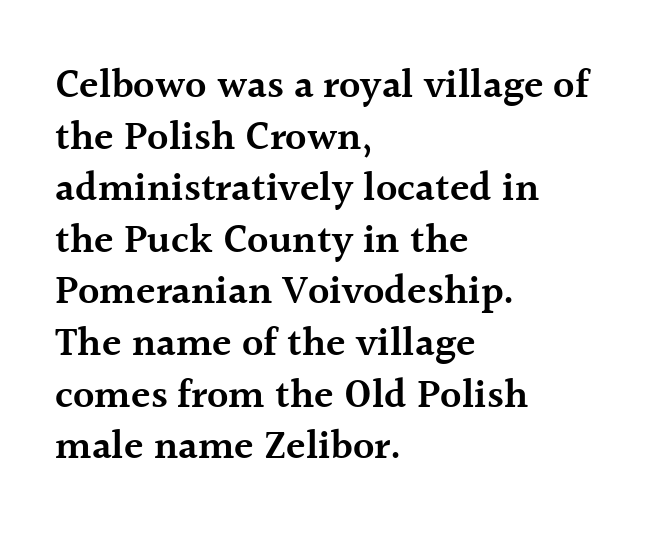
Q: Is the text bold? A: Semi-bold.
Q: Is the text italic (slanted)? A: No, it is upright.
Q: Is the typeface a serif or a sans-serif typeface? A: Serif.
Q: Is the text underlined? A: No.
Q: How is the paragraph aligned? A: Left-aligned.
Q: Is the spacing between letters normal or unusually wide? A: Normal.
Q: Is the spacing between lines tight, normal or loose? A: Normal.
Q: Width (condensed, normal, or wide)? A: Normal.
Q: x-height? A: Medium.
Q: Monospaced? A: No.
